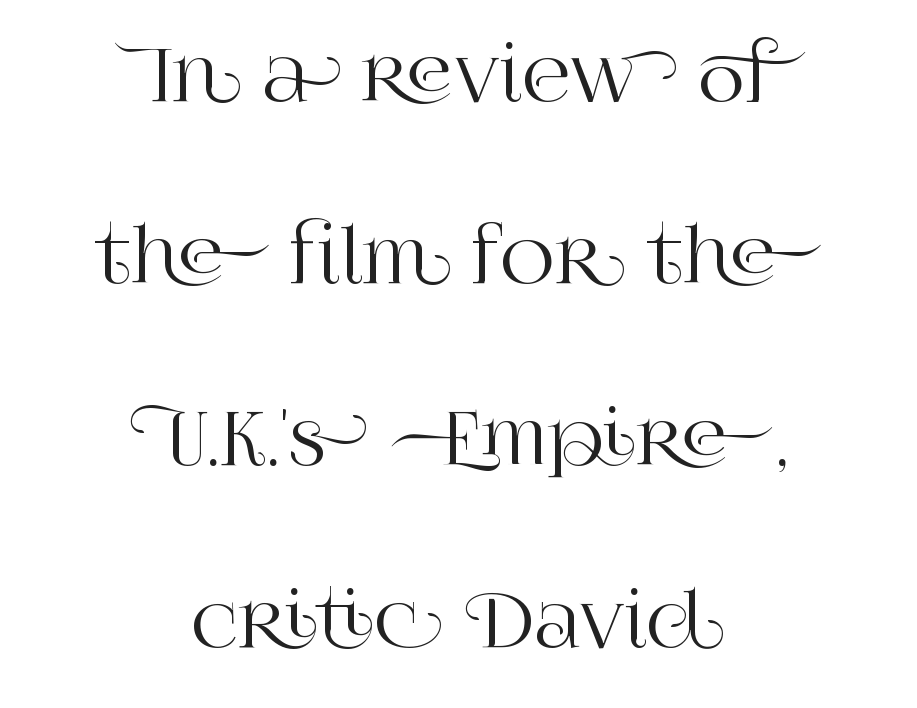
The image shows 74 px serif type, upright; set centered, loose line spacing (2.46x), normal letter spacing, not underlined; high stroke contrast and a large x-height.
